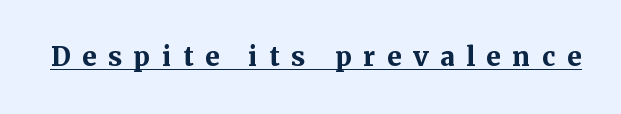
{"italic": "no", "bold": "yes", "underline": "yes", "letter_spacing": "wide", "letter_spacing_em": 0.45, "glyph_px": 26}
